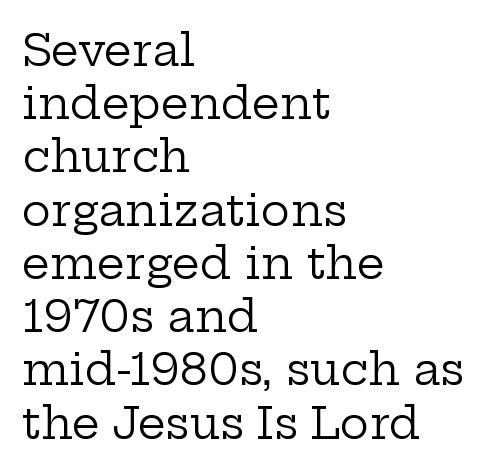
The image shows 44 px regular-weight, wide serif type, upright; set left-aligned, line spacing 1.21x, normal letter spacing, not underlined; low stroke contrast and a medium x-height.
